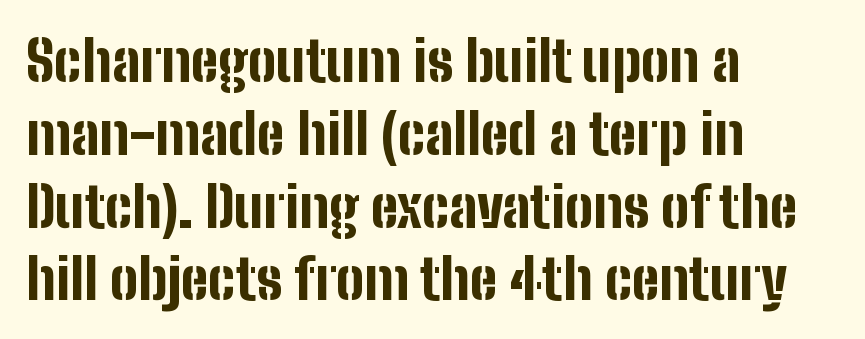
The image shows 56 px bold, condensed sans-serif type, upright; set left-aligned, normal line spacing (1.3x), normal letter spacing, not underlined; low stroke contrast and a medium x-height.
